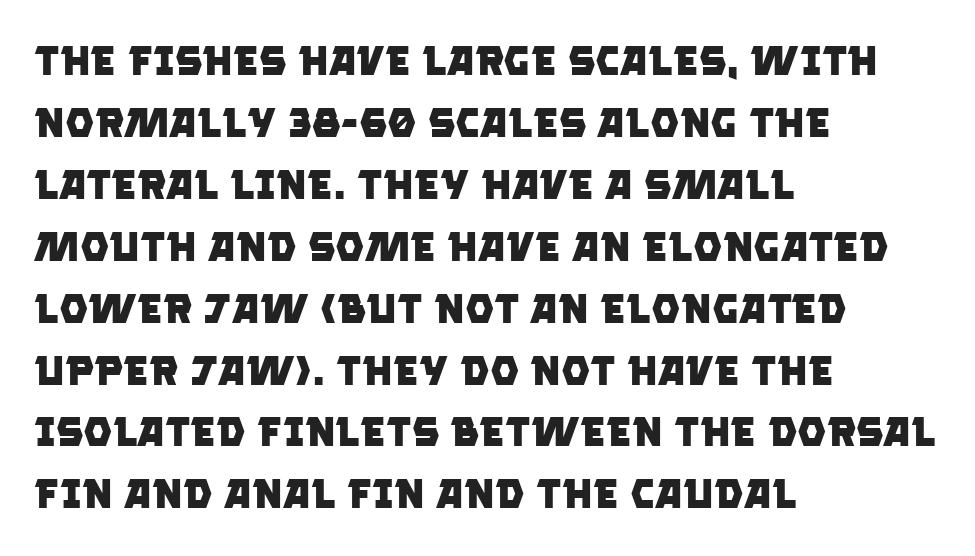
The image shows 41 px heavy sans-serif type; set left-aligned, normal line spacing (1.51x), normal letter spacing, not underlined; low stroke contrast and a large x-height.
